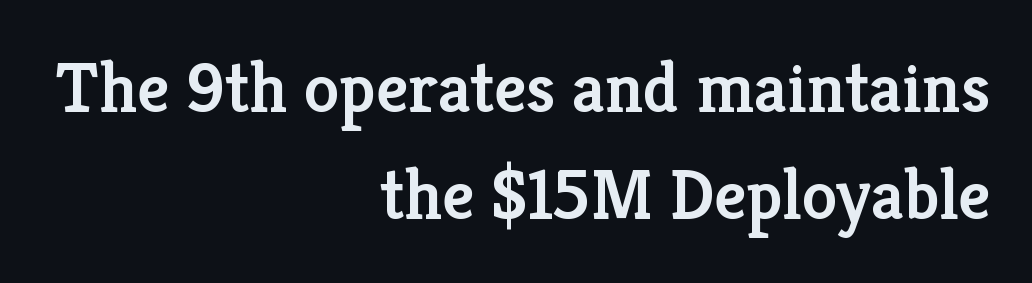
Q: Is the text bold? A: Semi-bold.
Q: Is the text italic (slanted)? A: No, it is upright.
Q: Is the typeface a serif or a sans-serif typeface? A: Serif.
Q: Is the text underlined? A: No.
Q: How is the paragraph aligned? A: Right-aligned.
Q: Is the spacing between letters normal or unusually wide? A: Normal.
Q: Is the spacing between lines tight, normal or loose? A: Normal.
Q: Width (condensed, normal, or wide)? A: Normal.
Q: Stroke contrast? A: Low.
Q: x-height? A: Medium.
Q: Monospaced? A: No.
